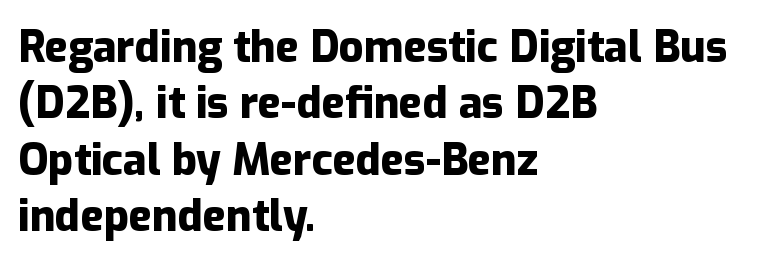
{"serif": "no", "italic": "no", "bold": "yes", "weight": "heavy", "width": "normal", "stroke_contrast": "low", "x_height": "medium", "monospaced": "no", "underline": "no", "align": "left", "line_spacing": "normal", "line_spacing_ratio": 1.31, "letter_spacing": "normal", "letter_spacing_em": 0.0, "glyph_px": 43}
